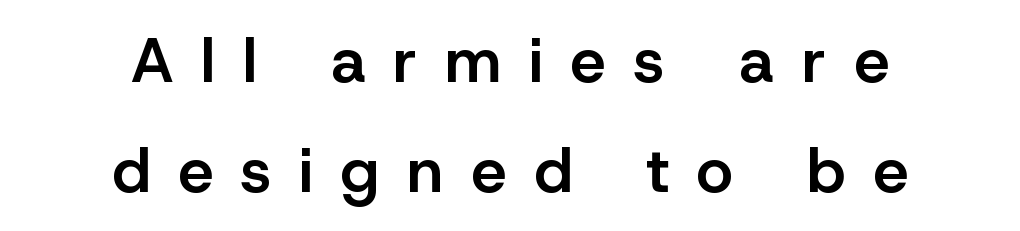
Q: Is the text bold? A: Semi-bold.
Q: Is the text italic (slanted)? A: No, it is upright.
Q: Is the typeface a serif or a sans-serif typeface? A: Sans-serif.
Q: Is the text underlined? A: No.
Q: How is the paragraph aligned? A: Centered.
Q: Is the spacing between letters normal or unusually wide? A: Unusually wide.
Q: Width (condensed, normal, or wide)? A: Normal.
Q: Stroke contrast? A: Low.
Q: x-height? A: Medium.
Q: Monospaced? A: No.
